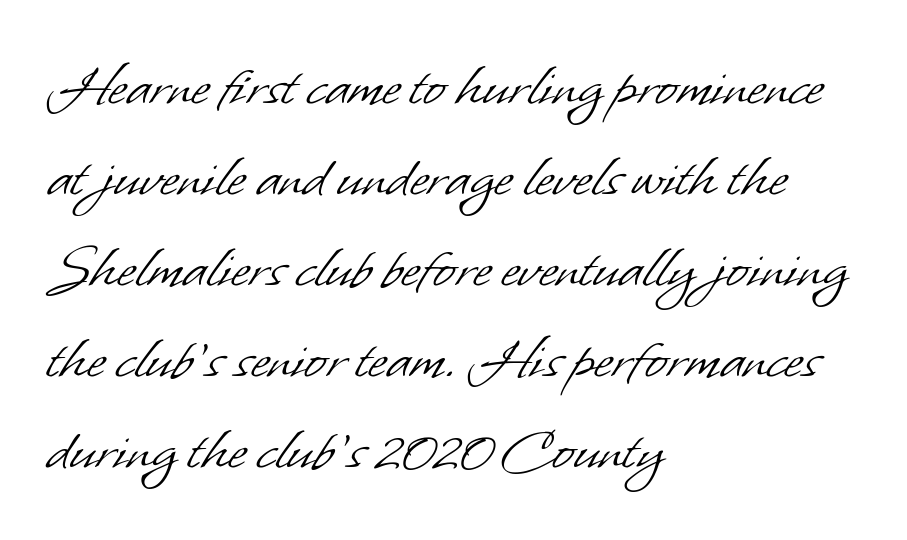
The image shows 65 px light sans-serif type; set left-aligned, normal line spacing (1.4x), normal letter spacing, not underlined; low stroke contrast and a small x-height.
